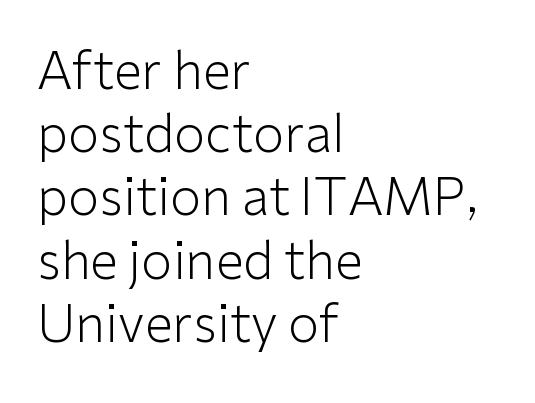
{"serif": "no", "italic": "no", "bold": "no", "weight": "light", "width": "normal", "stroke_contrast": "low", "x_height": "medium", "monospaced": "no", "underline": "no", "align": "left", "line_spacing_ratio": 1.24, "letter_spacing": "normal", "letter_spacing_em": 0.0, "glyph_px": 51}
